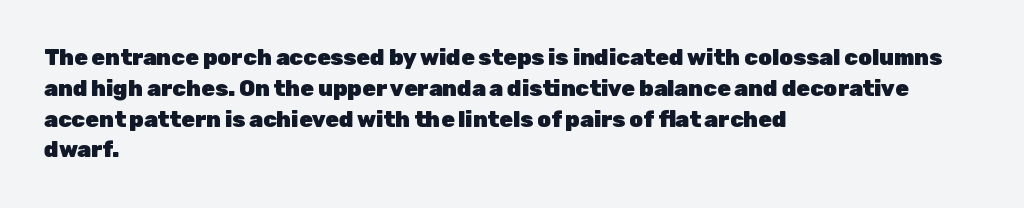
Q: Is the text bold? A: Yes.
Q: Is the text italic (slanted)? A: No, it is upright.
Q: Is the text underlined? A: No.
Q: How is the paragraph aligned? A: Left-aligned.
Q: Is the spacing between letters normal or unusually wide? A: Normal.
Q: Is the spacing between lines tight, normal or loose? A: Normal.
